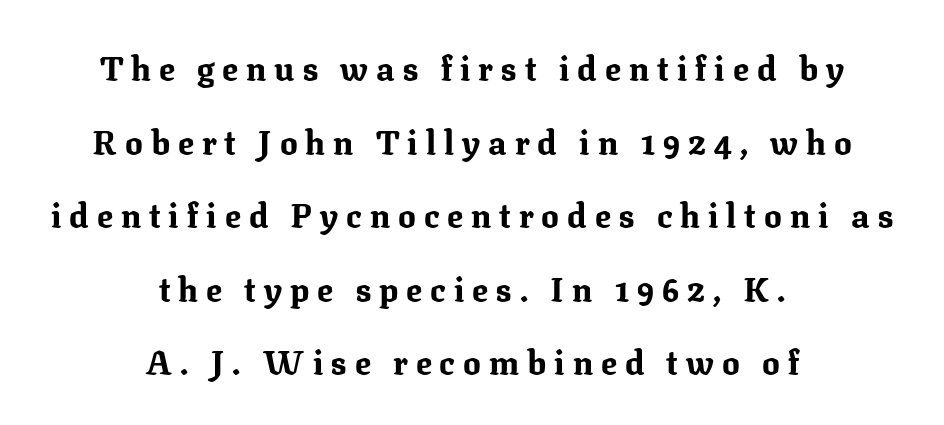
Q: Is the text bold? A: Yes.
Q: Is the text italic (slanted)? A: No, it is upright.
Q: Is the typeface a serif or a sans-serif typeface? A: Serif.
Q: Is the text underlined? A: No.
Q: How is the paragraph aligned? A: Centered.
Q: Is the spacing between letters normal or unusually wide? A: Unusually wide.
Q: Is the spacing between lines tight, normal or loose? A: Loose.
Q: Width (condensed, normal, or wide)? A: Normal.
Q: Stroke contrast? A: Medium.
Q: x-height? A: Medium.
Q: Monospaced? A: No.
